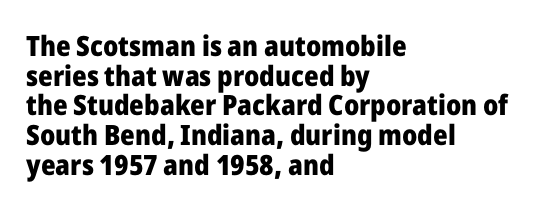
The image shows 28 px heavy sans-serif type, upright; set left-aligned, tight line spacing (1.06x), normal letter spacing, not underlined; low stroke contrast and a medium x-height.
